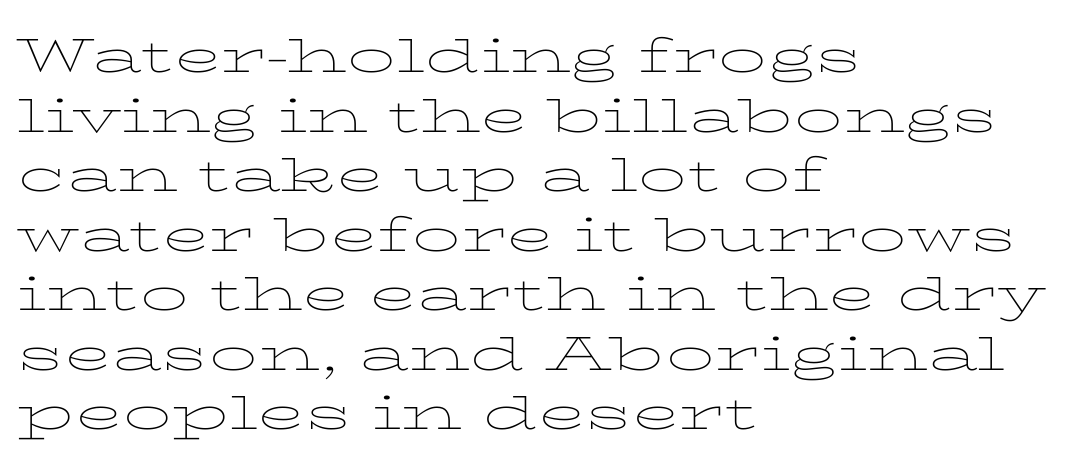
{"serif": "yes", "italic": "no", "bold": "no", "weight": "thin", "width": "wide", "stroke_contrast": "low", "x_height": "medium", "monospaced": "no", "underline": "no", "align": "left", "line_spacing_ratio": 1.24, "letter_spacing": "normal", "letter_spacing_em": 0.0, "glyph_px": 48}
